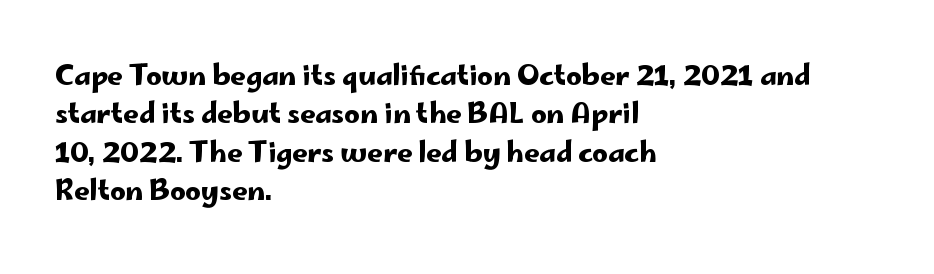
Compared with typical paragraphs, the rows here are spaced about the same. Posture: straight, roman, zero tilt. Inter-character spacing is left at the font's built-in metrics. The space beneath each line is pristine and unruled. The compositor pushed each line to the left boundary.
